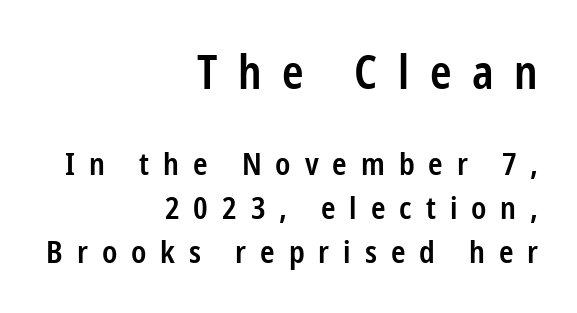
Q: Is the text bold? A: Semi-bold.
Q: Is the text italic (slanted)? A: No, it is upright.
Q: Is the typeface a serif or a sans-serif typeface? A: Sans-serif.
Q: Is the text underlined? A: No.
Q: How is the paragraph aligned? A: Right-aligned.
Q: Is the spacing between letters normal or unusually wide? A: Unusually wide.
Q: Is the spacing between lines tight, normal or loose? A: Normal.
Q: Which block of text is set in a larger size, the first (top) or the second (bottom)? A: The first (top) one.
Q: Width (condensed, normal, or wide)? A: Condensed.
Q: Stroke contrast? A: Low.
Q: x-height? A: Medium.
Q: Monospaced? A: No.
